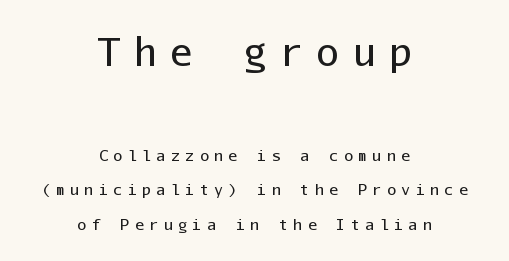
{"serif": "no", "italic": "no", "bold": "no", "weight": "regular", "width": "normal", "stroke_contrast": "low", "x_height": "medium", "monospaced": "yes", "underline": "no", "align": "center", "line_spacing": "loose", "line_spacing_ratio": 2.3, "letter_spacing": "wide", "letter_spacing_em": 0.36, "larger_block": "first", "size_ratio": 2.53, "glyph_px": 38}
